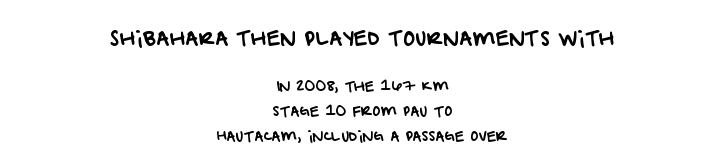
The image shows 20 px text type; set centered, line spacing 1.79x, normal letter spacing, not underlined; the first (top) block is 1.43x larger.
